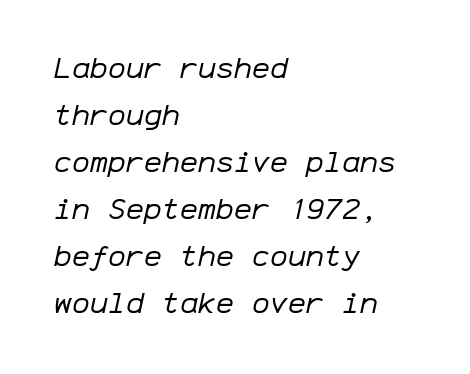
{"italic": "yes", "lean": "right", "slant_degrees": 12, "bold": "no", "weight": "regular", "width": "normal", "stroke_contrast": "low", "x_height": "medium", "monospaced": "yes", "underline": "no", "align": "left", "line_spacing": "normal", "line_spacing_ratio": 1.57, "letter_spacing": "normal", "letter_spacing_em": 0.0, "glyph_px": 30}
